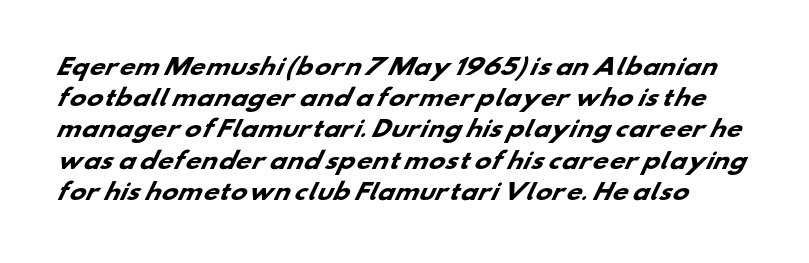
{"bold": "yes", "underline": "no", "line_spacing": "normal", "line_spacing_ratio": 1.42, "letter_spacing": "normal", "letter_spacing_em": 0.0, "glyph_px": 22}
